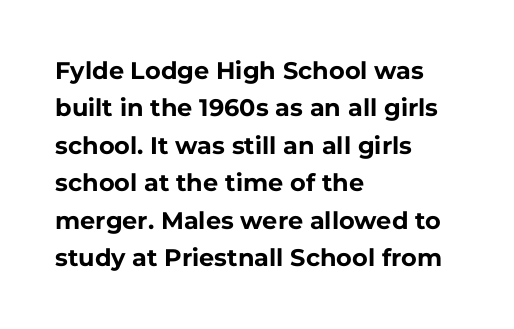
Underline: absent. Strokes here are thick enough to call this a true bold. This block has exactly the height ordinary leading produces. Standard letterfit; no display-style spreading of the glyphs. The lines are quadded left.
